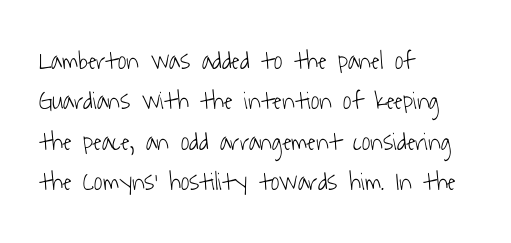
The image shows 26 px text type; set left-aligned, normal line spacing (1.55x), normal letter spacing, not underlined.
